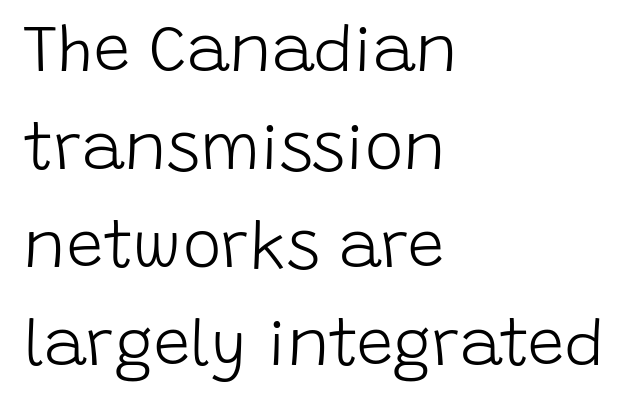
The image shows 65 px light sans-serif type, upright; set left-aligned, normal line spacing (1.51x), normal letter spacing, not underlined; low stroke contrast and a large x-height.
